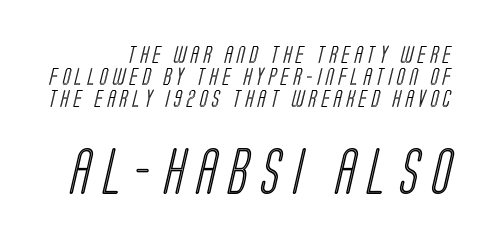
{"width": "condensed", "x_height": "large", "monospaced": "no", "underline": "no", "line_spacing_ratio": 1.23, "letter_spacing": "wide", "letter_spacing_em": 0.27, "larger_block": "second", "size_ratio": 2.56, "glyph_px": 46}
